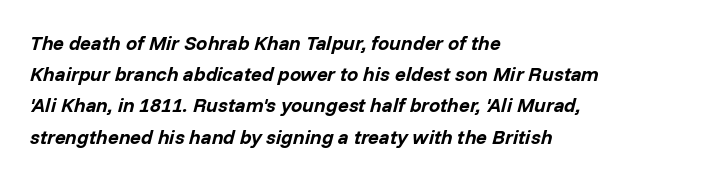
The image shows 20 px bold type, italic (leaning right); set left-aligned, normal line spacing (1.56x), normal letter spacing, not underlined.
